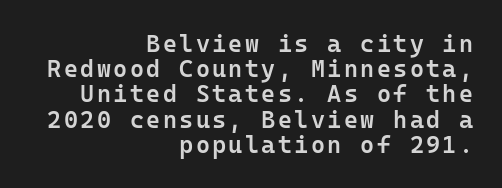
Q: Is the text bold? A: Semi-bold.
Q: Is the text italic (slanted)? A: No, it is upright.
Q: Is the text underlined? A: No.
Q: How is the paragraph aligned? A: Right-aligned.
Q: Is the spacing between lines tight, normal or loose? A: Tight.
